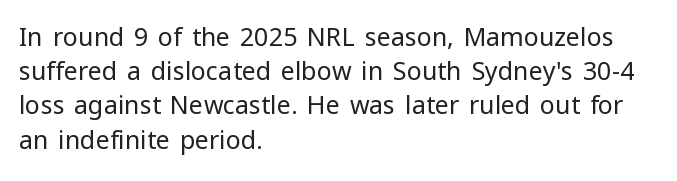
Q: Is the text bold? A: No.
Q: Is the text italic (slanted)? A: No, it is upright.
Q: Is the text underlined? A: No.
Q: How is the paragraph aligned? A: Left-aligned.
Q: Is the spacing between letters normal or unusually wide? A: Normal.
Q: Is the spacing between lines tight, normal or loose? A: Normal.
